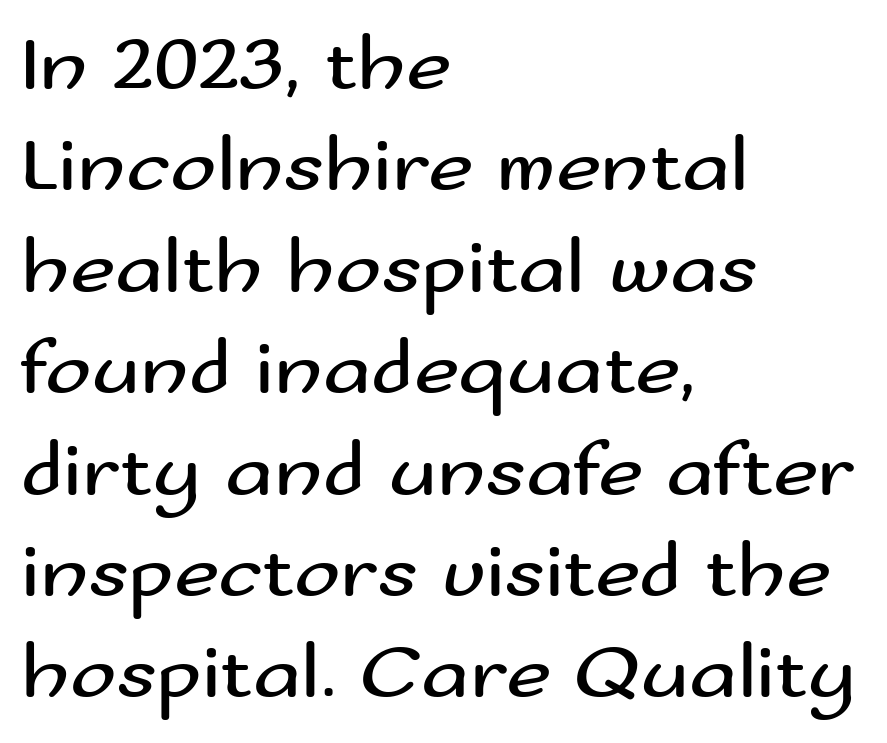
{"serif": "no", "italic": "no", "bold": "no", "weight": "regular", "width": "wide", "stroke_contrast": "medium", "x_height": "small", "monospaced": "no", "underline": "no", "align": "left", "line_spacing": "normal", "line_spacing_ratio": 1.3, "letter_spacing": "normal", "letter_spacing_em": 0.0, "glyph_px": 78}
